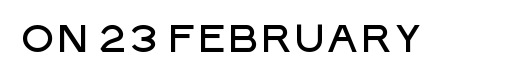
This rendering employs a face without finishing strokes, i.e., a sans-serif. Nothing unusual about the tracking: characters are spaced as the font intends. These lines are rendered in a variable-pitch font. Underline: absent. Every stem runs plumb, perpendicular to the baseline.
